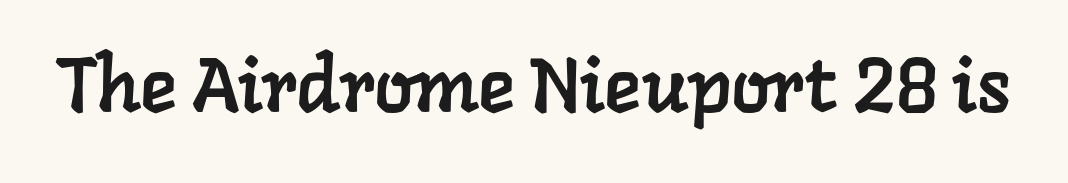
Think of a printed novel: that variable character pitch is what you see here. The space beneath each line is pristine and unruled. The letters sit at their default tracking, neither squeezed nor spread. These lines are composed in type with serifs.
